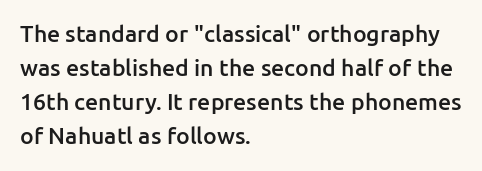
{"italic": "no", "bold": "semi", "underline": "no", "align": "left", "line_spacing": "normal", "line_spacing_ratio": 1.48, "letter_spacing": "normal", "letter_spacing_em": 0.0, "glyph_px": 23}
